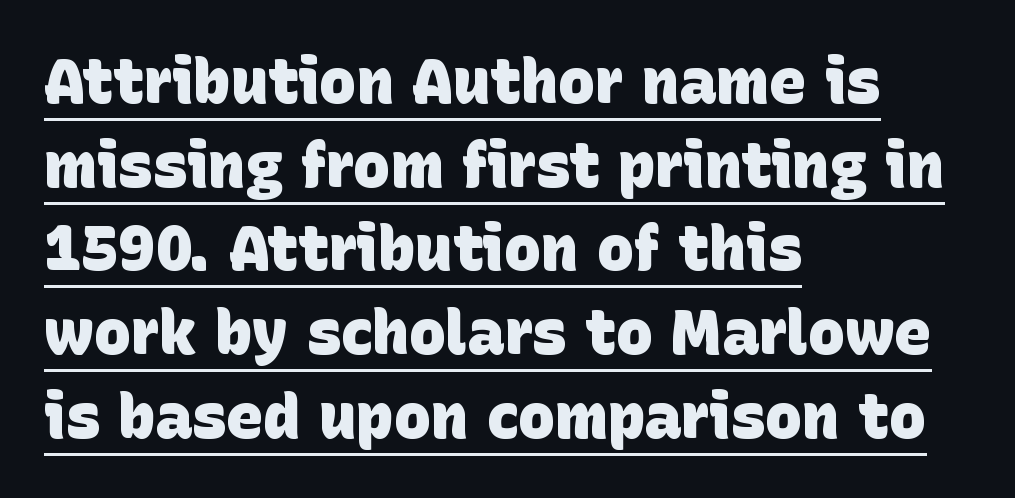
The image shows 62 px heavy sans-serif type; set left-aligned, normal line spacing (1.35x), normal letter spacing, underlined; low stroke contrast and a large x-height.
